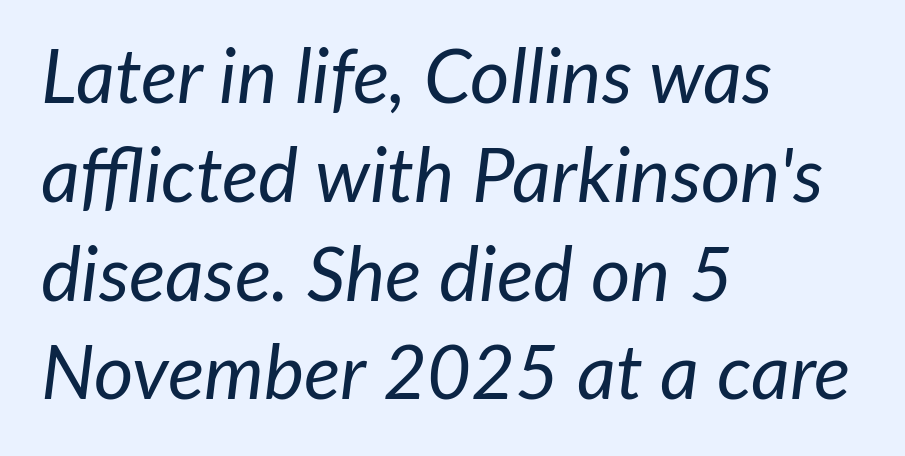
The image shows 76 px regular-weight type, italic (leaning right); set left-aligned, normal line spacing (1.3x), normal letter spacing, not underlined; low stroke contrast and a medium x-height.
